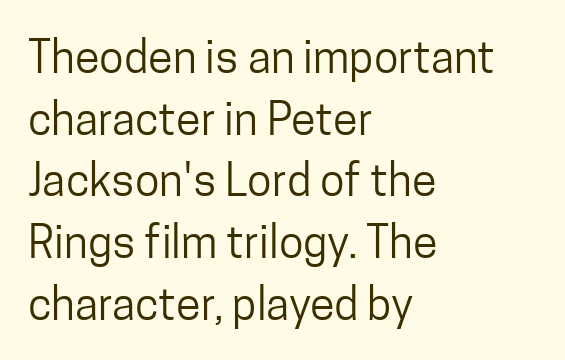
Q: Is the text bold? A: No.
Q: Is the text italic (slanted)? A: No, it is upright.
Q: Is the typeface a serif or a sans-serif typeface? A: Sans-serif.
Q: Is the text underlined? A: No.
Q: How is the paragraph aligned? A: Left-aligned.
Q: Is the spacing between letters normal or unusually wide? A: Normal.
Q: Is the spacing between lines tight, normal or loose? A: Normal.
Q: Width (condensed, normal, or wide)? A: Condensed.
Q: Stroke contrast? A: Low.
Q: x-height? A: Medium.
Q: Monospaced? A: No.
